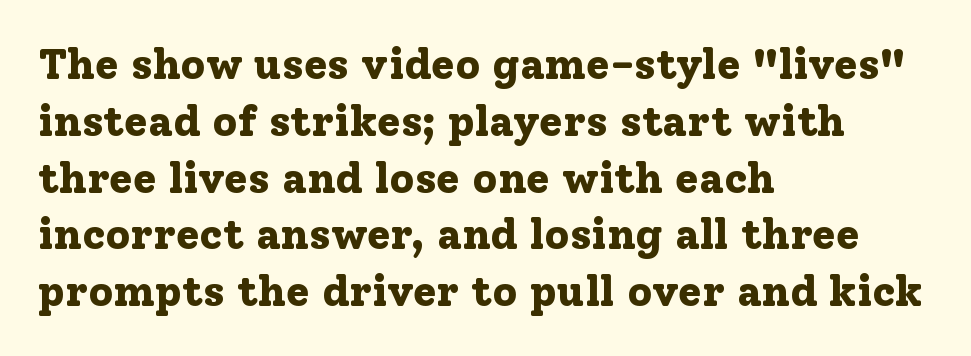
Q: Is the text bold? A: Yes.
Q: Is the text italic (slanted)? A: No, it is upright.
Q: Is the typeface a serif or a sans-serif typeface? A: Serif.
Q: Is the text underlined? A: No.
Q: How is the paragraph aligned? A: Left-aligned.
Q: Is the spacing between letters normal or unusually wide? A: Normal.
Q: Is the spacing between lines tight, normal or loose? A: Normal.
Q: Width (condensed, normal, or wide)? A: Normal.
Q: Stroke contrast? A: Low.
Q: x-height? A: Medium.
Q: Monospaced? A: No.
